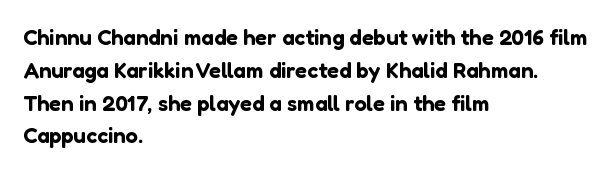
Q: Is the text italic (slanted)? A: No, it is upright.
Q: Is the text underlined? A: No.
Q: How is the paragraph aligned? A: Left-aligned.
Q: Is the spacing between letters normal or unusually wide? A: Normal.
Q: Is the spacing between lines tight, normal or loose? A: Normal.
